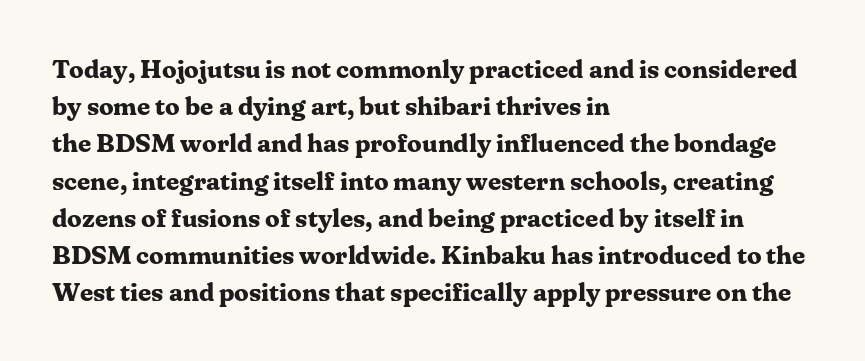
The image shows 26 px bold type, upright; set left-aligned, normal line spacing (1.43x), normal letter spacing, not underlined.
